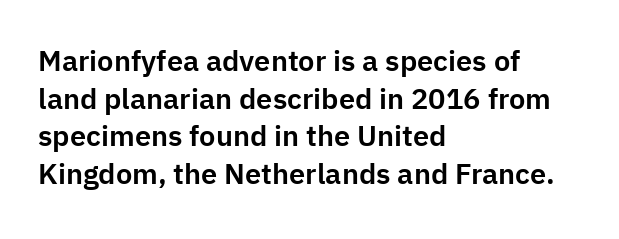
{"serif": "no", "italic": "no", "width": "normal", "stroke_contrast": "low", "x_height": "medium", "monospaced": "no", "underline": "no", "align": "left", "line_spacing": "normal", "line_spacing_ratio": 1.3, "letter_spacing": "normal", "letter_spacing_em": 0.0, "glyph_px": 29}
